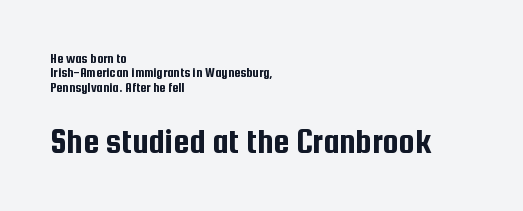
The image shows 36 px condensed sans-serif type, upright; set left-aligned, tight line spacing (1.02x), normal letter spacing, not underlined; the second (bottom) block is 2.57x larger; low stroke contrast and a medium x-height.
